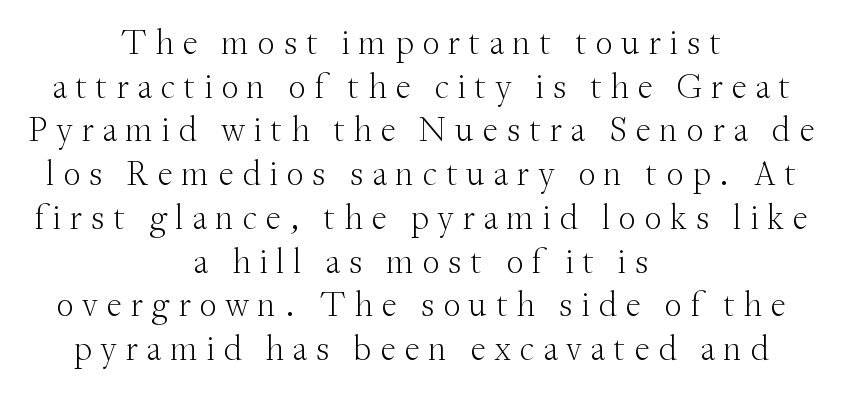
{"serif": "yes", "italic": "no", "bold": "no", "weight": "light", "width": "normal", "stroke_contrast": "medium", "x_height": "small", "monospaced": "no", "underline": "no", "align": "center", "line_spacing": "normal", "line_spacing_ratio": 1.25, "letter_spacing": "wide", "letter_spacing_em": 0.24, "glyph_px": 35}
